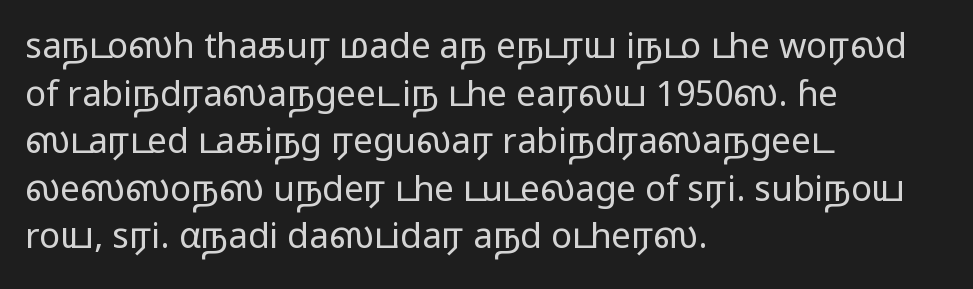
The image shows 35 px regular-weight, wide sans-serif type, upright; set left-aligned, normal line spacing (1.36x), normal letter spacing, not underlined; low stroke contrast and a medium x-height.
